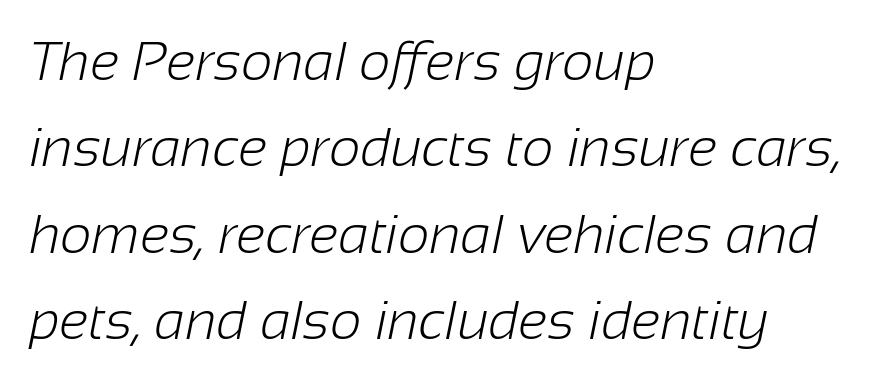
Q: Is the text bold? A: No.
Q: Is the typeface a serif or a sans-serif typeface? A: Sans-serif.
Q: Is the text underlined? A: No.
Q: How is the paragraph aligned? A: Left-aligned.
Q: Is the spacing between letters normal or unusually wide? A: Normal.
Q: Is the spacing between lines tight, normal or loose? A: Normal.
Q: Width (condensed, normal, or wide)? A: Normal.
Q: Stroke contrast? A: Low.
Q: x-height? A: Medium.
Q: Monospaced? A: No.
